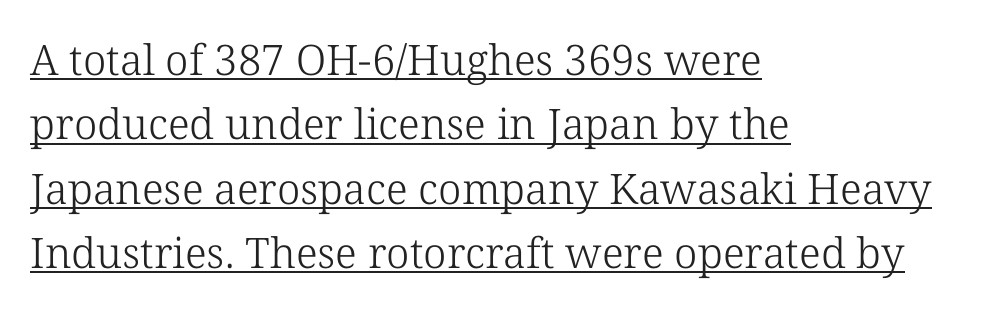
The font sits on the lighter half of the weight spectrum, regular included. Note: serifs present on the glyphs. A typesetter would call this zero additional tracking. Reading down the column, the eye jumps a familiar distance to each next line.
